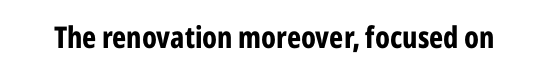
{"serif": "no", "italic": "no", "bold": "yes", "weight": "bold", "width": "condensed", "stroke_contrast": "low", "x_height": "medium", "monospaced": "no", "underline": "no", "letter_spacing": "normal", "letter_spacing_em": 0.0, "glyph_px": 30}
